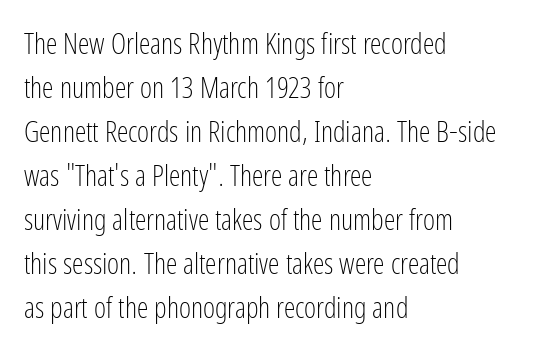
{"serif": "no", "italic": "no", "bold": "no", "weight": "light", "width": "condensed", "stroke_contrast": "low", "x_height": "medium", "monospaced": "no", "underline": "no", "align": "left", "line_spacing": "normal", "line_spacing_ratio": 1.52, "letter_spacing": "normal", "letter_spacing_em": 0.0, "glyph_px": 29}
